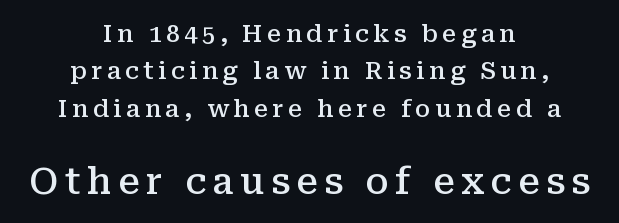
Q: Is the text bold? A: Semi-bold.
Q: Is the text italic (slanted)? A: No, it is upright.
Q: Is the typeface a serif or a sans-serif typeface? A: Serif.
Q: Is the text underlined? A: No.
Q: How is the paragraph aligned? A: Centered.
Q: Is the spacing between lines tight, normal or loose? A: Normal.
Q: Which block of text is set in a larger size, the first (top) or the second (bottom)? A: The second (bottom) one.
Q: Width (condensed, normal, or wide)? A: Normal.
Q: Stroke contrast? A: Medium.
Q: x-height? A: Medium.
Q: Monospaced? A: No.
